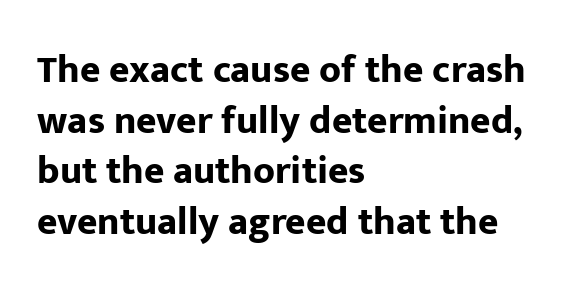
Bold? Absolutely — the strokes are thick and heavy. The designer left line spacing at the default. Looks like regular typesetting: each glyph gets only the width it needs. You could call the tracking neutral — neither tight nor loose.
